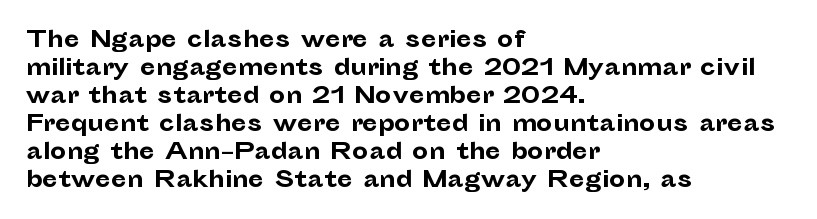
Q: Is the text bold? A: Yes.
Q: Is the text italic (slanted)? A: No, it is upright.
Q: Is the text underlined? A: No.
Q: How is the paragraph aligned? A: Left-aligned.
Q: Is the spacing between letters normal or unusually wide? A: Normal.
